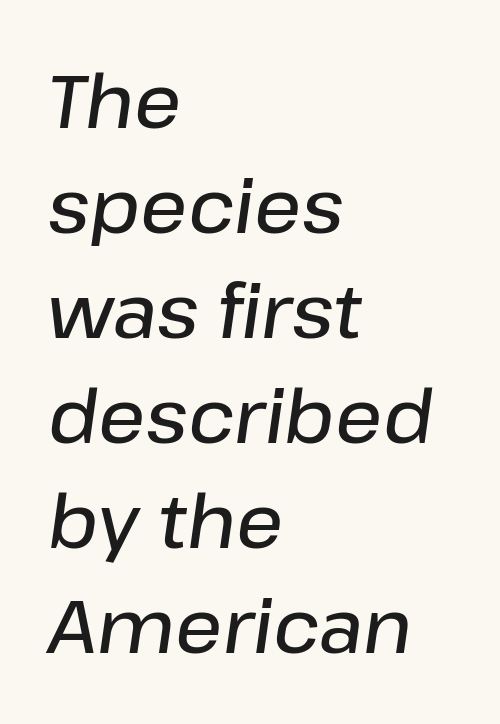
{"italic": "yes", "lean": "right", "slant_degrees": 8, "bold": "semi", "weight": "semibold", "width": "normal", "stroke_contrast": "low", "x_height": "medium", "monospaced": "no", "underline": "no", "align": "left", "line_spacing": "normal", "line_spacing_ratio": 1.42, "letter_spacing": "normal", "letter_spacing_em": 0.0, "glyph_px": 74}
